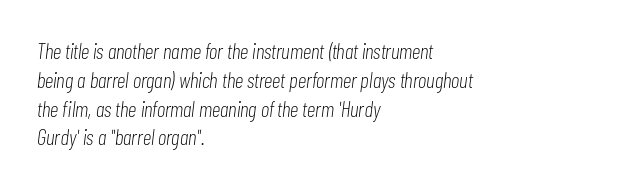
The image shows 22 px text type, italic (leaning right); set left-aligned, normal line spacing (1.31x), normal letter spacing, not underlined.
